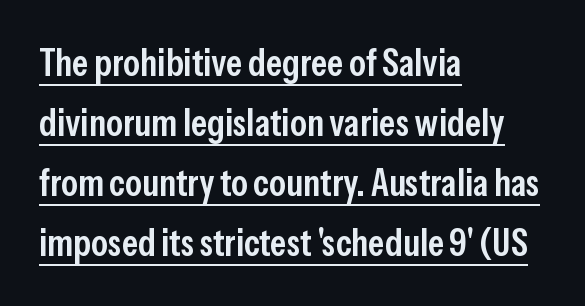
The specimen reads as upright at a glance. Each letter's strokes conclude bluntly, with no projecting serifs. This sample carries an underscore along the baseline area. Students, this is semibold: more ink than regular, less than bold.
